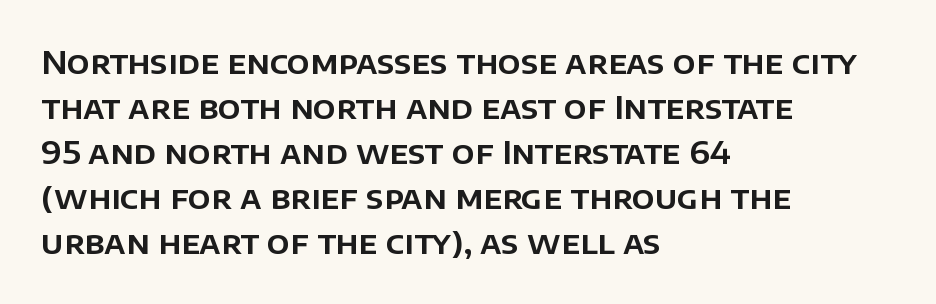
Italic: no, the glyphs are upright roman. You could not count columns in this text — the font is proportionally spaced. Evenly set lines give the paragraph a standard silhouette. Decoration check: the copy has no underline.
